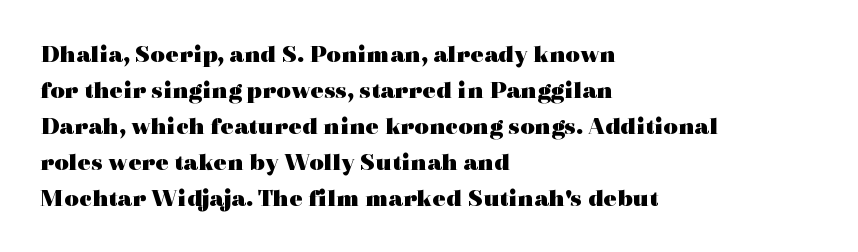
{"italic": "no", "bold": "yes", "underline": "no", "align": "left", "line_spacing": "normal", "line_spacing_ratio": 1.44, "letter_spacing": "normal", "letter_spacing_em": 0.0, "glyph_px": 25}
